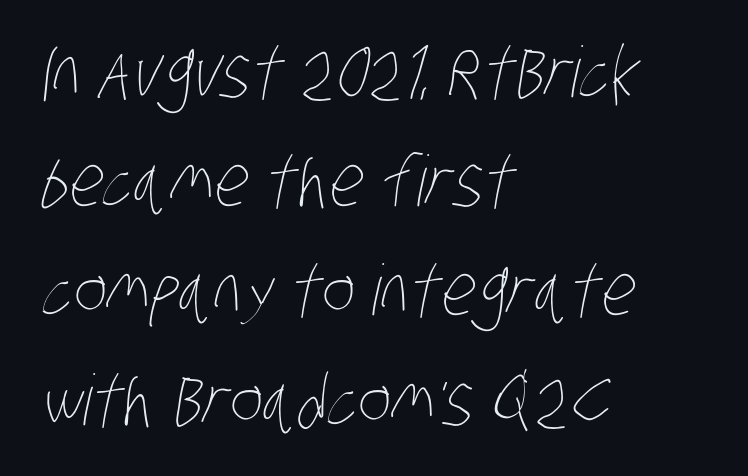
Q: Is the text bold? A: No.
Q: Is the text underlined? A: No.
Q: How is the paragraph aligned? A: Left-aligned.
Q: Is the spacing between letters normal or unusually wide? A: Normal.
Q: Is the spacing between lines tight, normal or loose? A: Normal.
Q: Width (condensed, normal, or wide)? A: Condensed.
Q: Stroke contrast? A: Low.
Q: x-height? A: Large.
Q: Monospaced? A: No.
